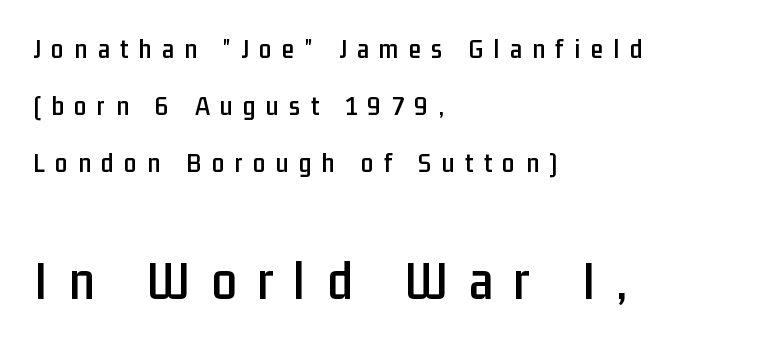
Q: Is the text italic (slanted)? A: No, it is upright.
Q: Is the typeface a serif or a sans-serif typeface? A: Sans-serif.
Q: Is the text underlined? A: No.
Q: How is the paragraph aligned? A: Left-aligned.
Q: Is the spacing between letters normal or unusually wide? A: Unusually wide.
Q: Is the spacing between lines tight, normal or loose? A: Loose.
Q: Which block of text is set in a larger size, the first (top) or the second (bottom)? A: The second (bottom) one.
Q: Width (condensed, normal, or wide)? A: Condensed.
Q: Stroke contrast? A: Low.
Q: x-height? A: Medium.
Q: Monospaced? A: No.
